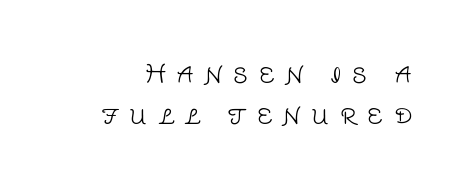
Q: Is the text bold? A: No.
Q: Is the text italic (slanted)? A: Yes.
Q: Is the text underlined? A: No.
Q: Is the spacing between letters normal or unusually wide? A: Unusually wide.
Q: Is the spacing between lines tight, normal or loose? A: Normal.
